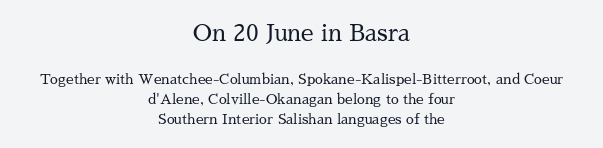
{"italic": "no", "bold": "no", "underline": "no", "align": "center", "line_spacing": "normal", "line_spacing_ratio": 1.42, "letter_spacing": "normal", "letter_spacing_em": 0.0, "larger_block": "first", "size_ratio": 1.64, "glyph_px": 23}
